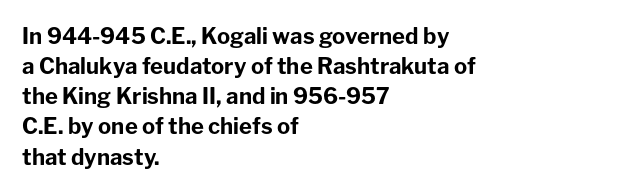
The paragraph shown leans on its left margin. This block has exactly the height ordinary leading produces. Italic: no, the glyphs are upright roman. The baseline area is clear.
